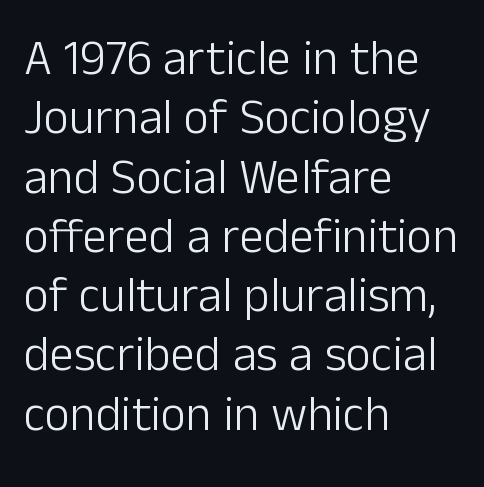
Ordinary non-slanted type is in use. Stroke terminals: plain, sans-serif. All the whitespace from short lines collects on the right. Spacing between characters is what you'd get straight out of the box.
